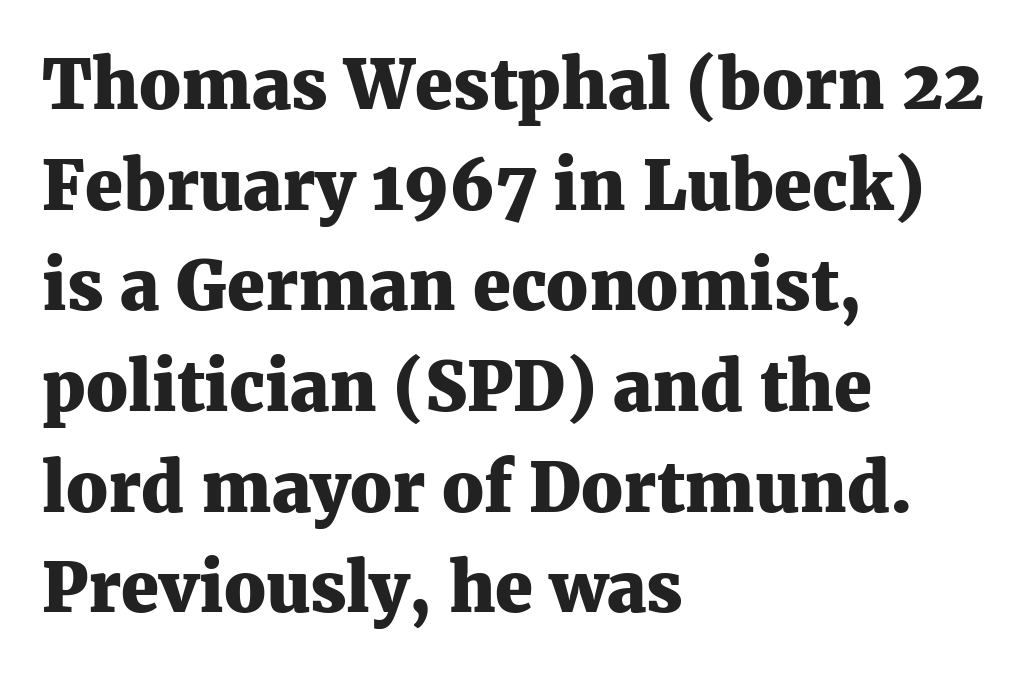
{"serif": "yes", "italic": "no", "bold": "yes", "weight": "heavy", "width": "normal", "stroke_contrast": "medium", "x_height": "medium", "monospaced": "no", "underline": "no", "align": "left", "line_spacing": "normal", "line_spacing_ratio": 1.48, "letter_spacing": "normal", "letter_spacing_em": 0.0, "glyph_px": 68}
